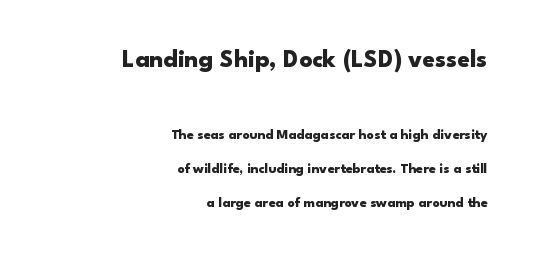
Q: Is the text bold? A: Yes.
Q: Is the text italic (slanted)? A: No, it is upright.
Q: Is the text underlined? A: No.
Q: How is the paragraph aligned? A: Right-aligned.
Q: Is the spacing between letters normal or unusually wide? A: Normal.
Q: Is the spacing between lines tight, normal or loose? A: Loose.
Q: Which block of text is set in a larger size, the first (top) or the second (bottom)? A: The first (top) one.
